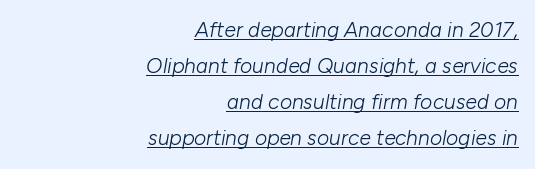
Q: Is the text bold? A: No.
Q: Is the text italic (slanted)? A: Yes, it leans right by about 10 degrees.
Q: Is the text underlined? A: Yes.
Q: How is the paragraph aligned? A: Right-aligned.
Q: Is the spacing between letters normal or unusually wide? A: Normal.
